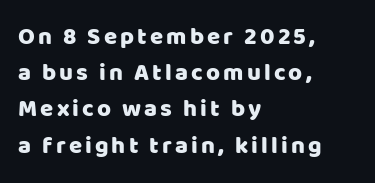
{"italic": "no", "underline": "no", "align": "left", "line_spacing": "normal", "line_spacing_ratio": 1.51, "glyph_px": 24}
